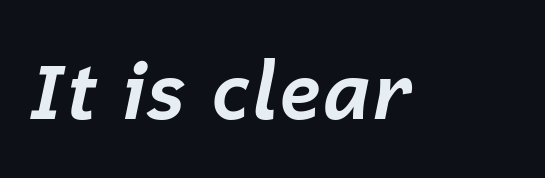
The image shows 77 px bold type, italic (leaning right); set normal letter spacing, not underlined; low stroke contrast and a medium x-height.
